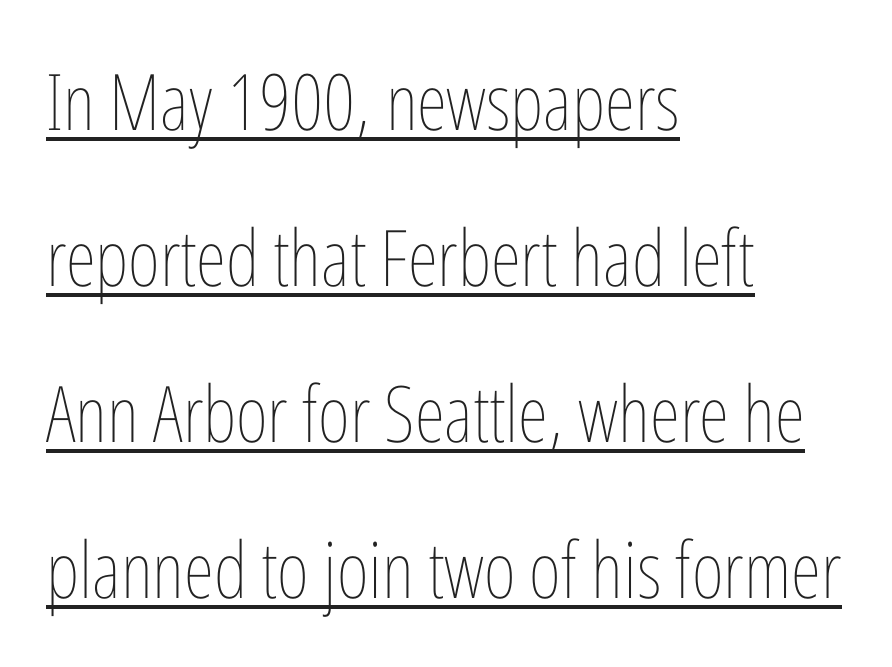
Q: Is the text bold? A: No.
Q: Is the text italic (slanted)? A: No, it is upright.
Q: Is the text underlined? A: Yes.
Q: How is the paragraph aligned? A: Left-aligned.
Q: Is the spacing between letters normal or unusually wide? A: Normal.
Q: Is the spacing between lines tight, normal or loose? A: Loose.
Q: Width (condensed, normal, or wide)? A: Condensed.
Q: Stroke contrast? A: Low.
Q: x-height? A: Medium.
Q: Monospaced? A: No.
